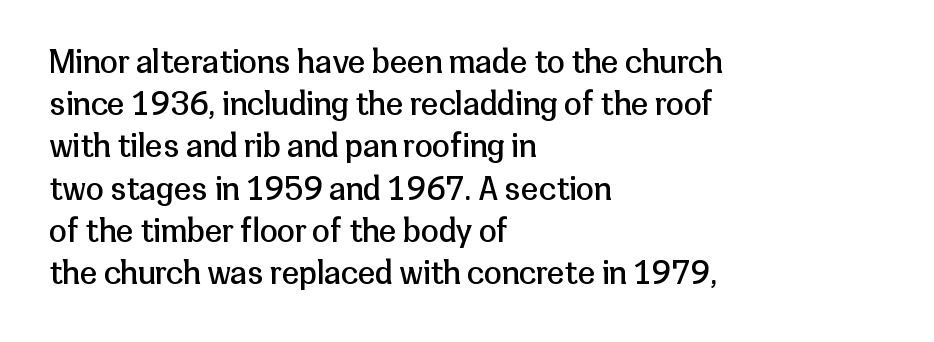
The image shows 32 px regular-weight sans-serif type, upright; set left-aligned, normal line spacing (1.32x), normal letter spacing, not underlined; low stroke contrast and a medium x-height.
